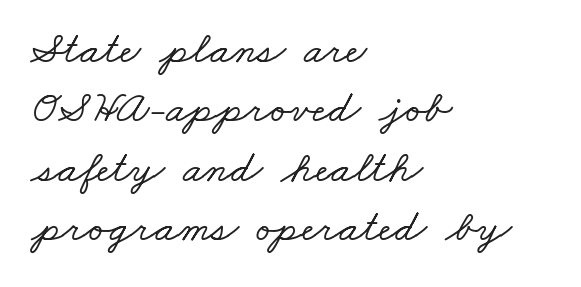
{"serif": "yes", "width": "wide", "stroke_contrast": "low", "x_height": "small", "monospaced": "no", "underline": "no", "align": "left", "line_spacing": "normal", "line_spacing_ratio": 1.32, "letter_spacing": "normal", "letter_spacing_em": 0.0, "glyph_px": 45}
